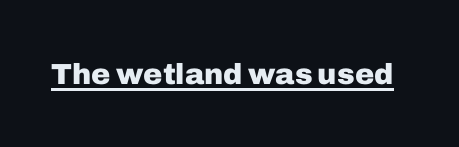
The image shows 29 px heavy sans-serif type, upright; set normal letter spacing, underlined; low stroke contrast and a medium x-height.
